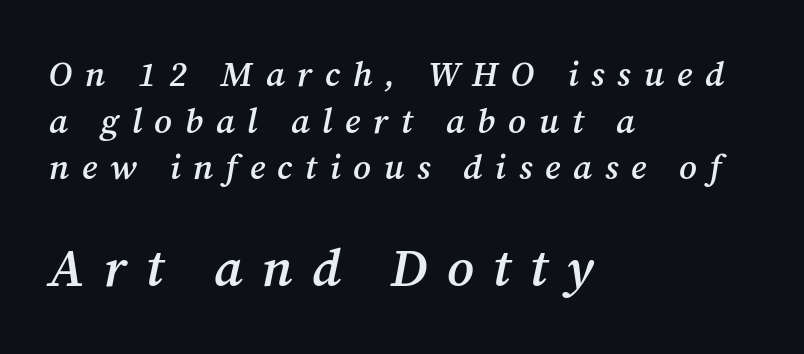
{"serif": "yes", "italic": "yes", "lean": "right", "slant_degrees": 12, "bold": "semi", "weight": "semibold", "width": "normal", "stroke_contrast": "medium", "x_height": "medium", "monospaced": "no", "underline": "no", "align": "left", "line_spacing": "normal", "line_spacing_ratio": 1.33, "letter_spacing": "wide", "letter_spacing_em": 0.36, "larger_block": "second", "size_ratio": 1.51, "glyph_px": 53}
